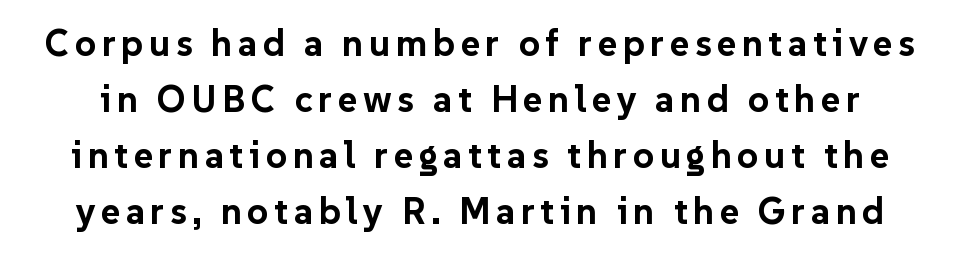
{"serif": "no", "italic": "no", "bold": "yes", "weight": "bold", "width": "normal", "stroke_contrast": "low", "x_height": "medium", "monospaced": "no", "underline": "no", "line_spacing": "normal", "line_spacing_ratio": 1.51, "glyph_px": 37}
